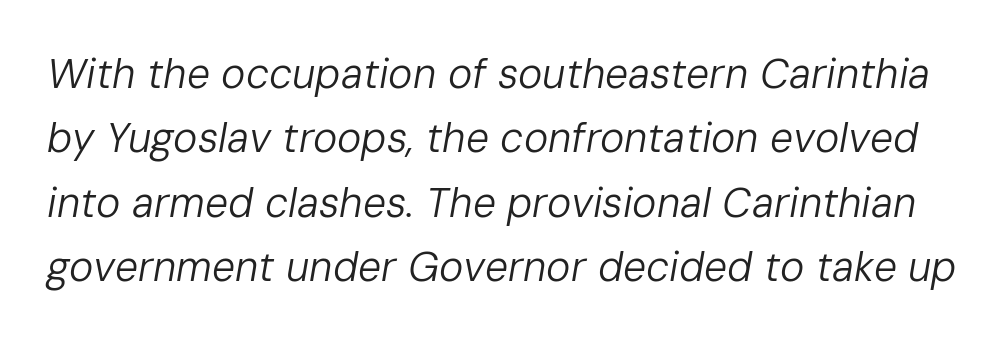
A typesetter would call this zero additional tracking. Is this a fixed-width face? No — the glyphs have proportional, varying widths. The block of text has a typical density, with ordinary space between rows. Think standard paragraph weight, or any step lighter than that.
